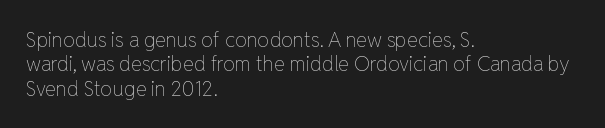
{"italic": "no", "bold": "no", "underline": "no", "align": "left", "line_spacing_ratio": 1.22, "letter_spacing": "normal", "letter_spacing_em": 0.0, "glyph_px": 20}
